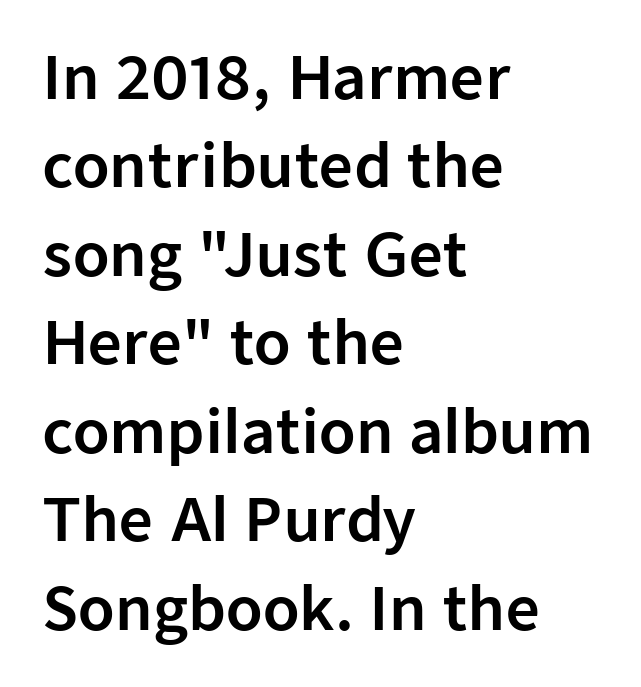
Only glyphs here, with clear space below each row. Character widths vary here, with narrow letters taking less room than wide ones. Teacher's note: observe the even left margin — that is flush-left alignment. The rows are spaced the way most documents space them. Style check: upright.
